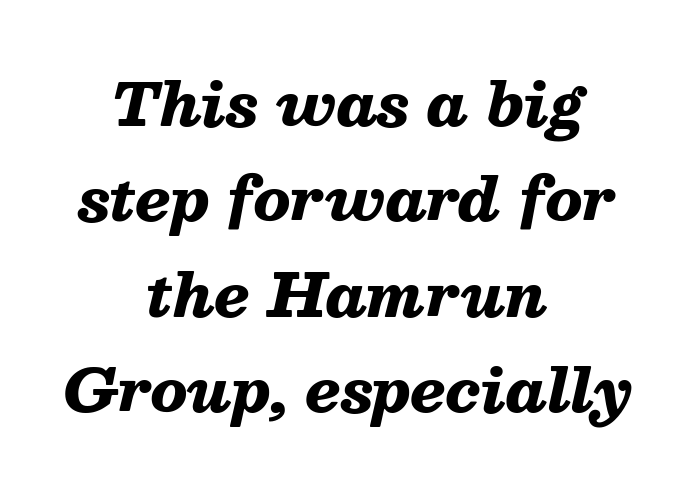
The image shows 60 px heavy type, italic (leaning right); set centered, normal line spacing (1.59x), normal letter spacing, not underlined; medium stroke contrast and a medium x-height.
